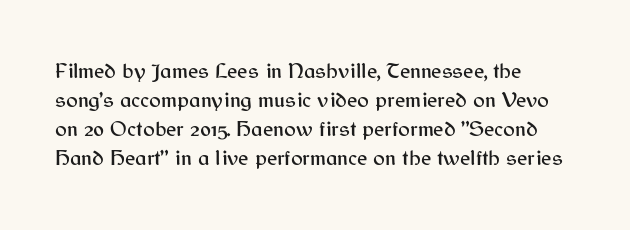
It's the straight-up-and-down kind of type. The horizontal fit of the characters is conventional and even. These lines are set flush left with a ragged right edge. Glance below the letters and you will spot only blank space.
